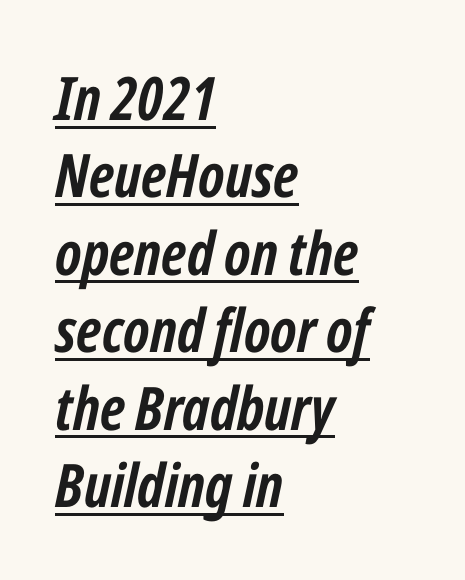
The image shows 60 px semibold, condensed type, italic (leaning right); set left-aligned, normal line spacing (1.29x), normal letter spacing, underlined; low stroke contrast and a medium x-height.
